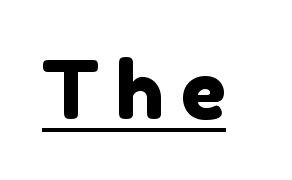
Q: Is the typeface a serif or a sans-serif typeface? A: Sans-serif.
Q: Is the text underlined? A: Yes.
Q: Is the spacing between letters normal or unusually wide? A: Unusually wide.
Q: Width (condensed, normal, or wide)? A: Normal.
Q: Stroke contrast? A: Low.
Q: x-height? A: Medium.
Q: Monospaced? A: No.
